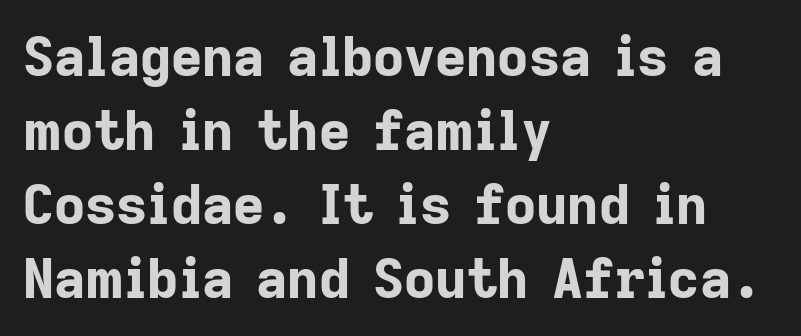
Look at the tracking — it's just the regular setting, nothing added. In CSS terms this would be text-align: left. Each letter's strokes conclude bluntly, with no projecting serifs. A normal amount of white space separates one row of letters from the next. Summary of weight: heavy, a full bold.
